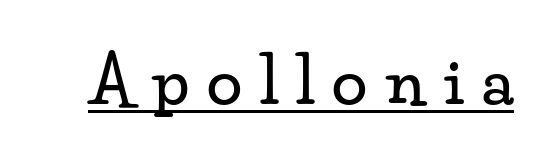
The image shows 64 px wide serif type, upright; set unusually wide letter spacing (+0.29 em), underlined; low stroke contrast and a small x-height.
